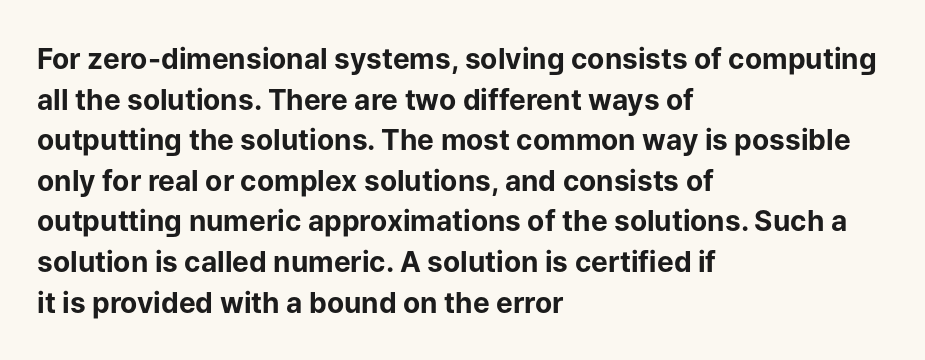
Q: Is the text bold? A: Yes.
Q: Is the text italic (slanted)? A: No, it is upright.
Q: Is the typeface a serif or a sans-serif typeface? A: Sans-serif.
Q: Is the text underlined? A: No.
Q: How is the paragraph aligned? A: Left-aligned.
Q: Is the spacing between letters normal or unusually wide? A: Normal.
Q: Is the spacing between lines tight, normal or loose? A: Normal.
Q: Width (condensed, normal, or wide)? A: Normal.
Q: Stroke contrast? A: Low.
Q: x-height? A: Medium.
Q: Monospaced? A: No.
